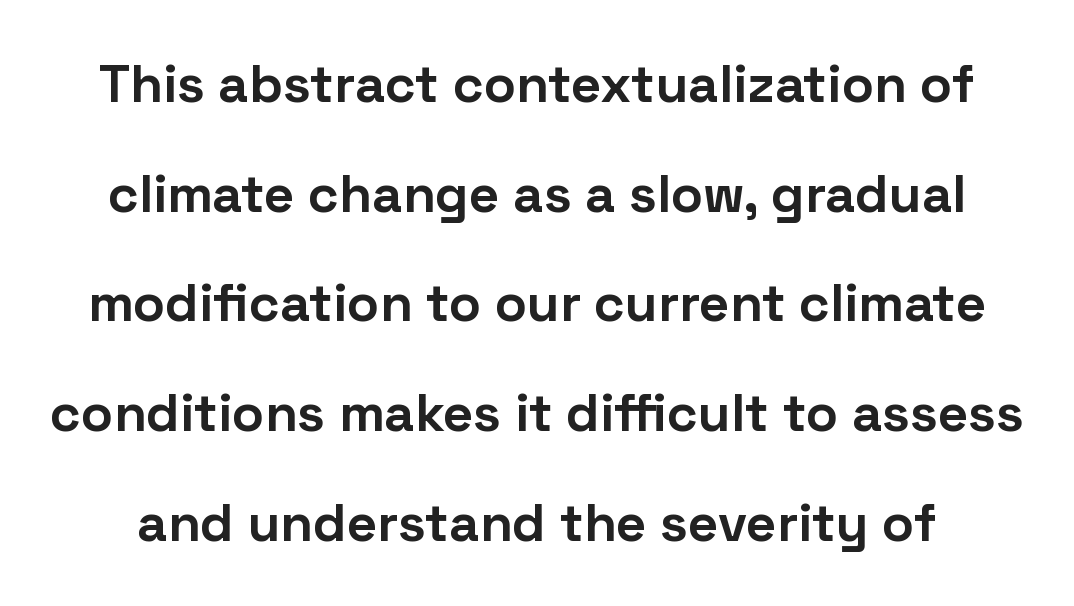
Q: Is the text bold? A: Yes.
Q: Is the text italic (slanted)? A: No, it is upright.
Q: Is the typeface a serif or a sans-serif typeface? A: Sans-serif.
Q: Is the text underlined? A: No.
Q: Is the spacing between letters normal or unusually wide? A: Normal.
Q: Is the spacing between lines tight, normal or loose? A: Loose.
Q: Width (condensed, normal, or wide)? A: Normal.
Q: Stroke contrast? A: Low.
Q: x-height? A: Medium.
Q: Monospaced? A: No.
